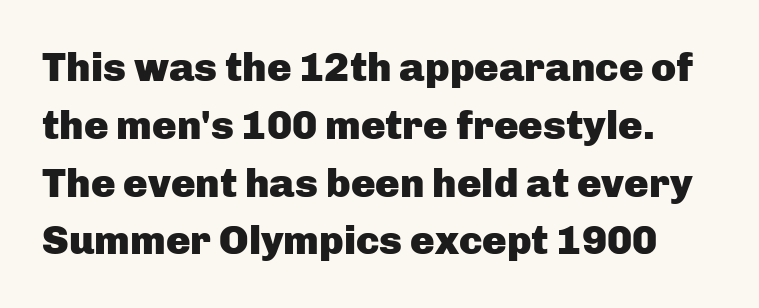
This block has exactly the height ordinary leading produces. The foot of each line stays bare and open. This is roman type, the default non-slanted kind. Are there feet on the stems? There aren't — it's a sans. Its strokes are broad and dark, the hallmark of bold type.
